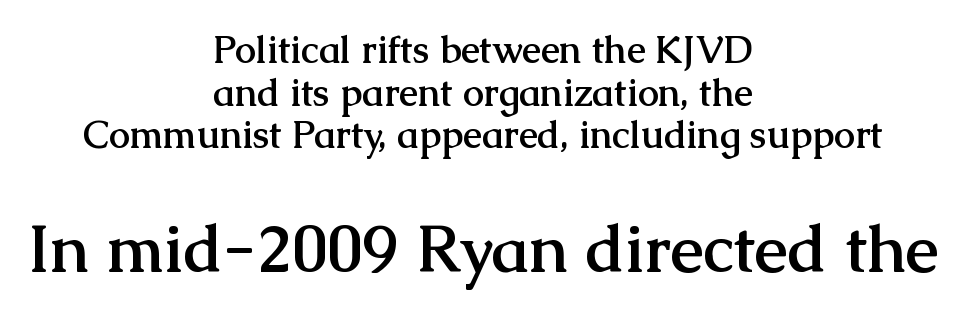
Q: Is the text bold? A: Yes.
Q: Is the text italic (slanted)? A: No, it is upright.
Q: Is the typeface a serif or a sans-serif typeface? A: Serif.
Q: Is the text underlined? A: No.
Q: How is the paragraph aligned? A: Centered.
Q: Is the spacing between letters normal or unusually wide? A: Normal.
Q: Is the spacing between lines tight, normal or loose? A: Tight.
Q: Which block of text is set in a larger size, the first (top) or the second (bottom)? A: The second (bottom) one.
Q: Width (condensed, normal, or wide)? A: Normal.
Q: Stroke contrast? A: Medium.
Q: x-height? A: Medium.
Q: Monospaced? A: No.
